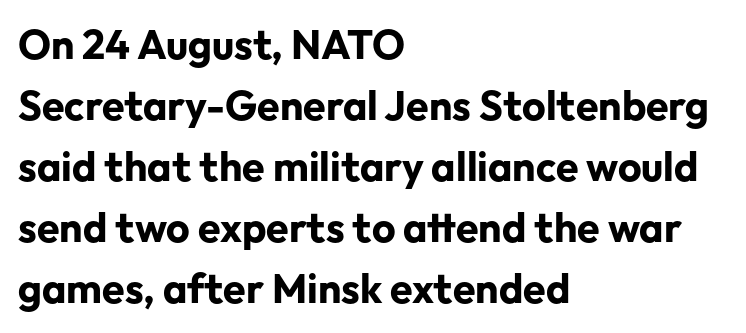
Q: Is the text bold? A: Yes.
Q: Is the text italic (slanted)? A: No, it is upright.
Q: Is the typeface a serif or a sans-serif typeface? A: Sans-serif.
Q: Is the text underlined? A: No.
Q: How is the paragraph aligned? A: Left-aligned.
Q: Is the spacing between letters normal or unusually wide? A: Normal.
Q: Is the spacing between lines tight, normal or loose? A: Normal.
Q: Width (condensed, normal, or wide)? A: Normal.
Q: Stroke contrast? A: Low.
Q: x-height? A: Medium.
Q: Monospaced? A: No.
